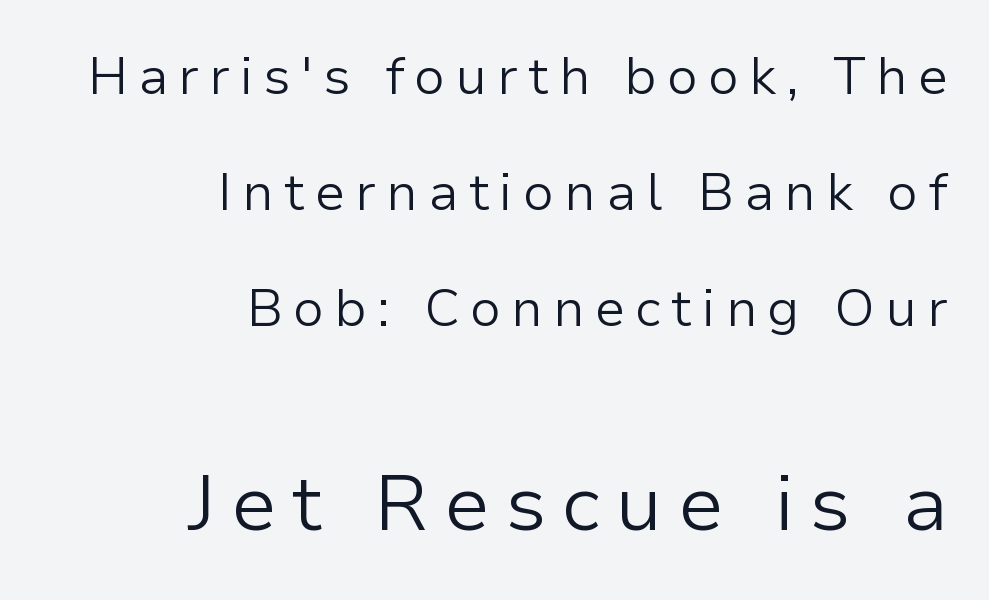
{"serif": "no", "italic": "no", "bold": "no", "weight": "light", "width": "normal", "stroke_contrast": "low", "x_height": "medium", "monospaced": "no", "underline": "no", "align": "right", "line_spacing": "loose", "line_spacing_ratio": 2.23, "larger_block": "second", "size_ratio": 1.5, "glyph_px": 78}
